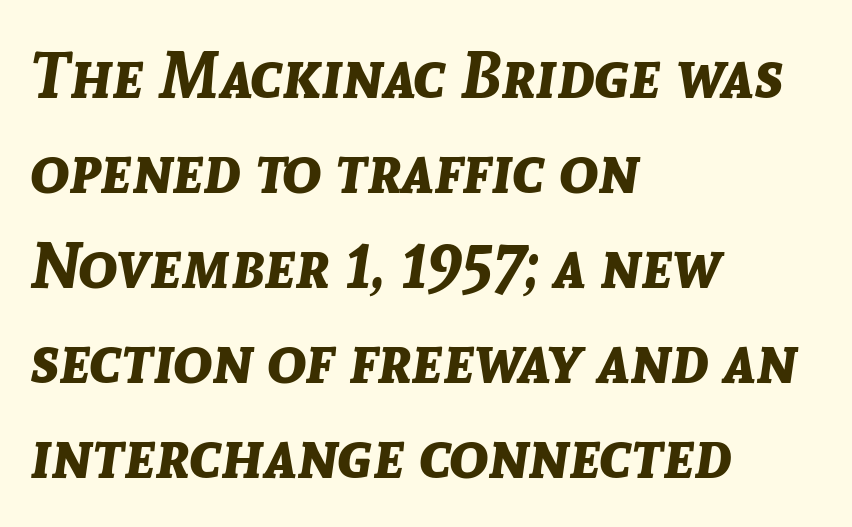
Q: Is the text bold? A: Yes.
Q: Is the text italic (slanted)? A: Yes, it leans right by about 8 degrees.
Q: Is the text underlined? A: No.
Q: How is the paragraph aligned? A: Left-aligned.
Q: Is the spacing between letters normal or unusually wide? A: Normal.
Q: Is the spacing between lines tight, normal or loose? A: Normal.
Q: Width (condensed, normal, or wide)? A: Normal.
Q: Stroke contrast? A: Low.
Q: x-height? A: Medium.
Q: Monospaced? A: No.
